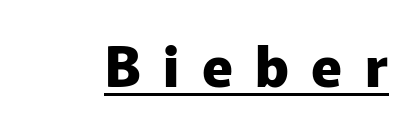
{"serif": "no", "italic": "no", "bold": "yes", "weight": "heavy", "width": "normal", "stroke_contrast": "low", "x_height": "medium", "monospaced": "no", "underline": "yes", "letter_spacing": "wide", "letter_spacing_em": 0.4, "glyph_px": 56}
